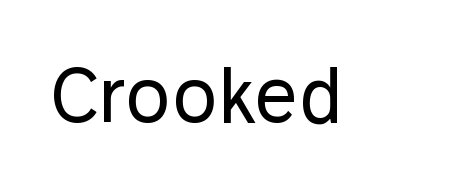
The image shows 74 px regular-weight sans-serif type, upright; set normal letter spacing, not underlined; low stroke contrast and a medium x-height.
